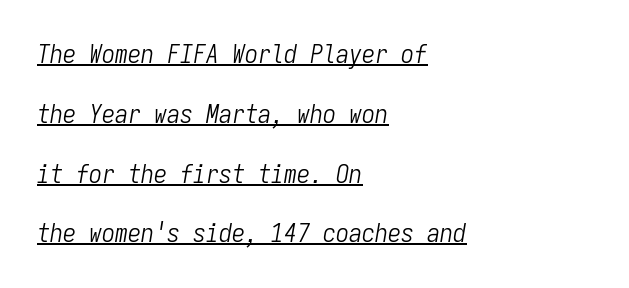
The image shows 26 px text type, italic (leaning right); set left-aligned, loose line spacing (2.3x), normal letter spacing, underlined.
